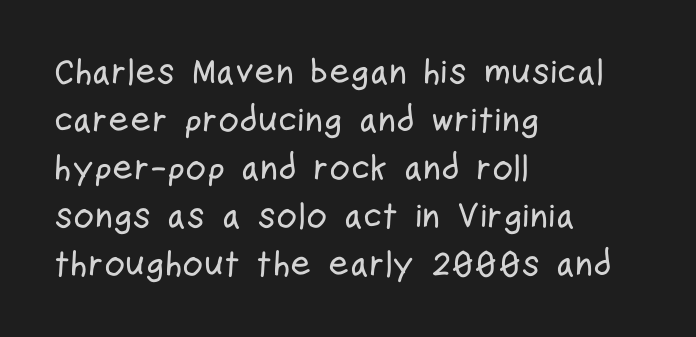
{"serif": "no", "italic": "no", "width": "condensed", "stroke_contrast": "low", "x_height": "medium", "monospaced": "no", "underline": "no", "align": "left", "line_spacing": "normal", "line_spacing_ratio": 1.33, "letter_spacing": "normal", "letter_spacing_em": 0.0, "glyph_px": 36}
